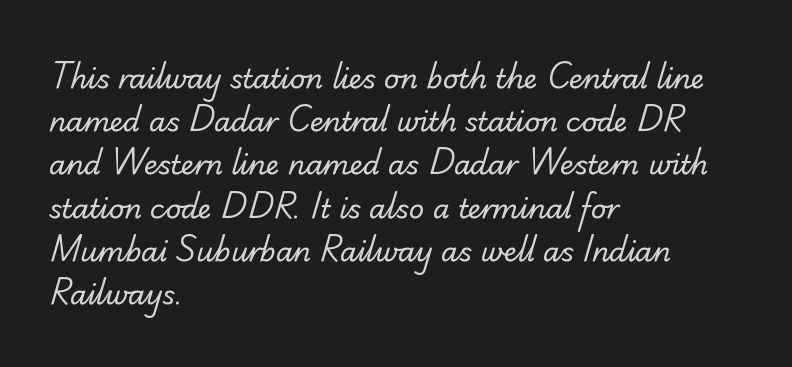
{"bold": "no", "underline": "no", "align": "left", "line_spacing": "normal", "line_spacing_ratio": 1.6, "letter_spacing": "normal", "letter_spacing_em": 0.0, "glyph_px": 27}
